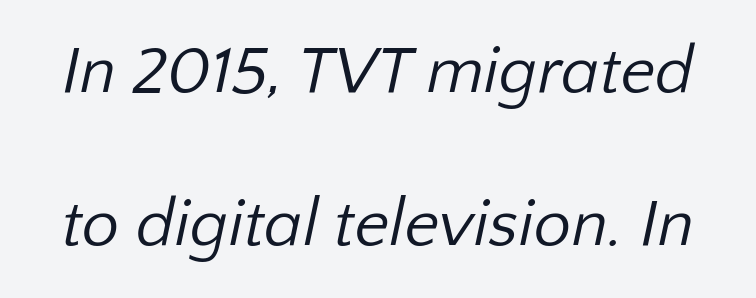
The image shows 67 px regular-weight sans-serif type; set loose line spacing (2.28x), normal letter spacing, not underlined; low stroke contrast and a medium x-height.
